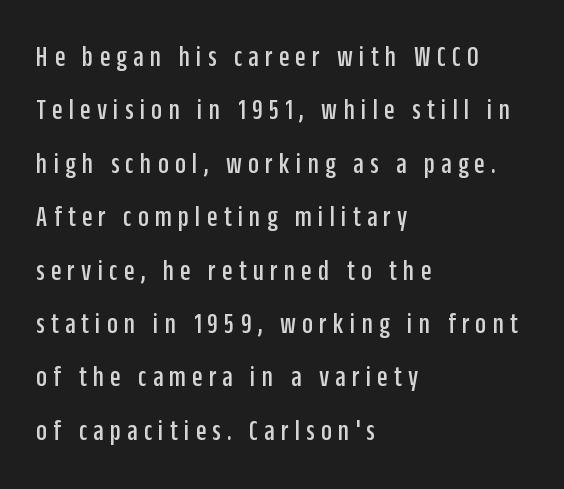
Has an underline been added? It has not. Italic: no, the glyphs are upright roman. In terms of letterform style, serifs are entirely absent. Tracking value appears strongly positive — letters spread wide.
